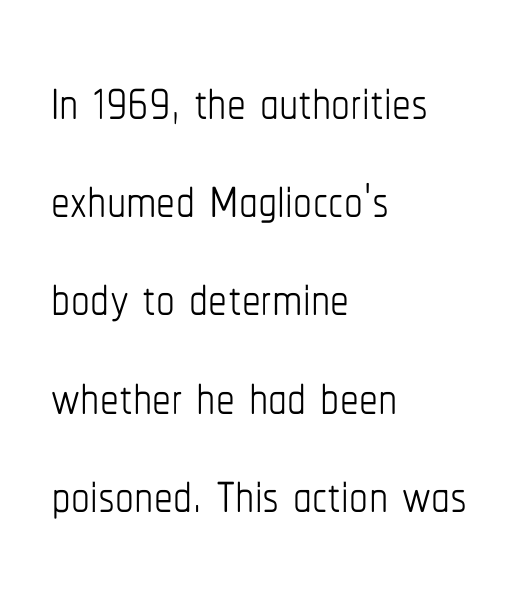
{"italic": "no", "bold": "no", "weight": "thin", "width": "condensed", "stroke_contrast": "low", "x_height": "medium", "monospaced": "no", "underline": "no", "align": "left", "line_spacing": "normal", "line_spacing_ratio": 1.31, "letter_spacing": "normal", "letter_spacing_em": 0.0, "glyph_px": 75}
